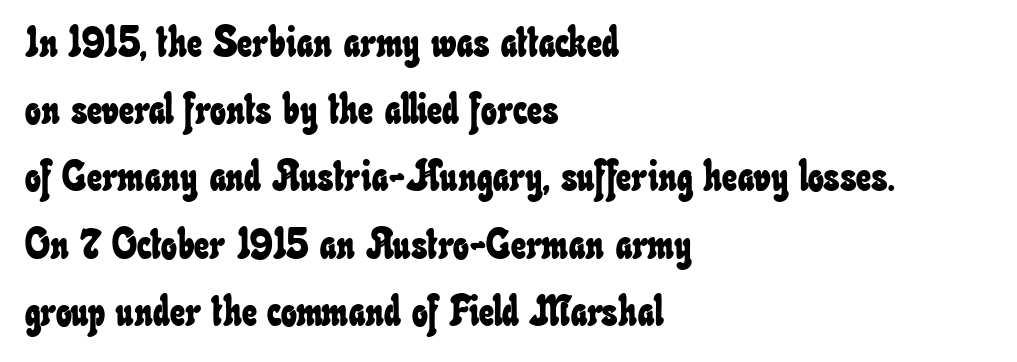
The image shows 42 px condensed type; set left-aligned, normal line spacing (1.6x), normal letter spacing, not underlined; low stroke contrast and a small x-height.
